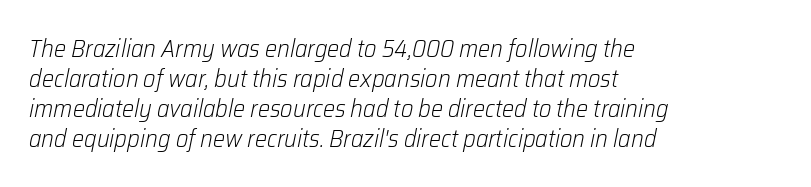
Q: Is the text bold? A: No.
Q: Is the text italic (slanted)? A: Yes, it leans right by about 12 degrees.
Q: Is the text underlined? A: No.
Q: How is the paragraph aligned? A: Left-aligned.
Q: Is the spacing between letters normal or unusually wide? A: Normal.
Q: Is the spacing between lines tight, normal or loose? A: Normal.
